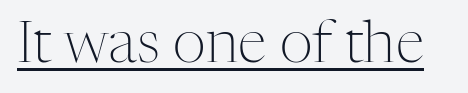
The image shows 58 px light serif type, upright; set normal letter spacing, underlined; medium stroke contrast and a medium x-height.
